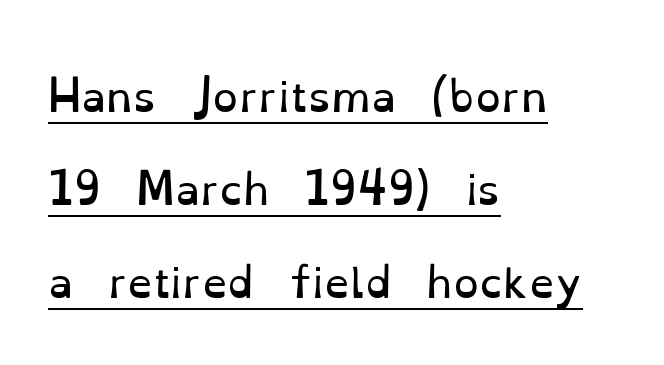
The image shows 41 px regular-weight serif type, upright; set left-aligned, loose line spacing (2.27x), normal letter spacing, underlined; low stroke contrast and a small x-height.
